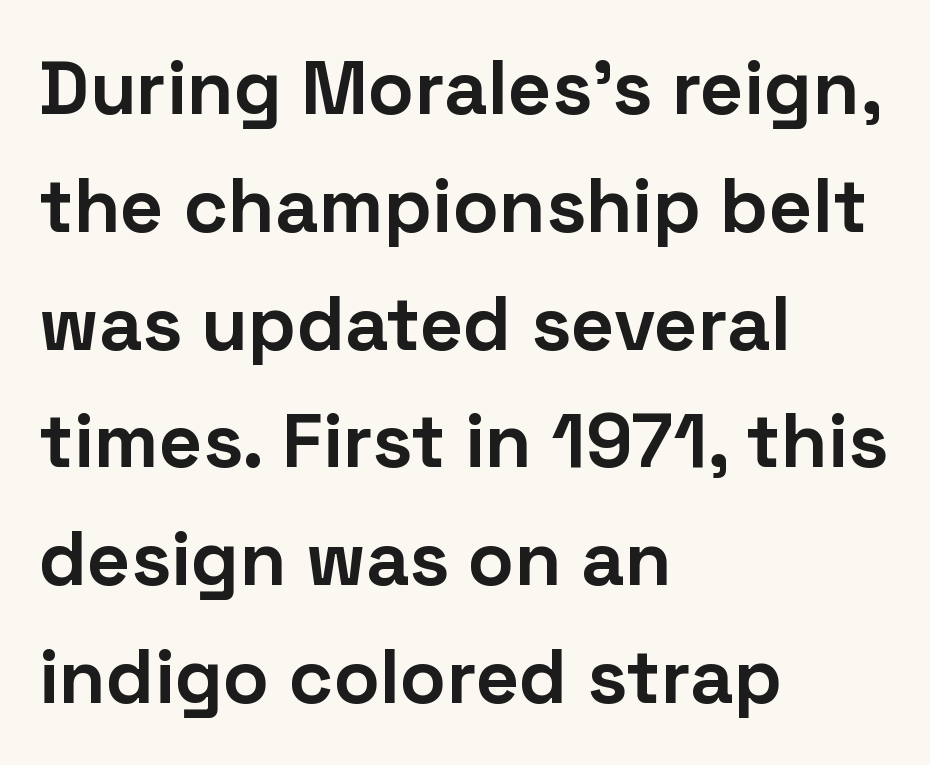
Q: Is the text bold? A: Yes.
Q: Is the text italic (slanted)? A: No, it is upright.
Q: Is the typeface a serif or a sans-serif typeface? A: Sans-serif.
Q: Is the text underlined? A: No.
Q: How is the paragraph aligned? A: Left-aligned.
Q: Is the spacing between letters normal or unusually wide? A: Normal.
Q: Is the spacing between lines tight, normal or loose? A: Normal.
Q: Width (condensed, normal, or wide)? A: Normal.
Q: Stroke contrast? A: Low.
Q: x-height? A: Medium.
Q: Monospaced? A: No.
